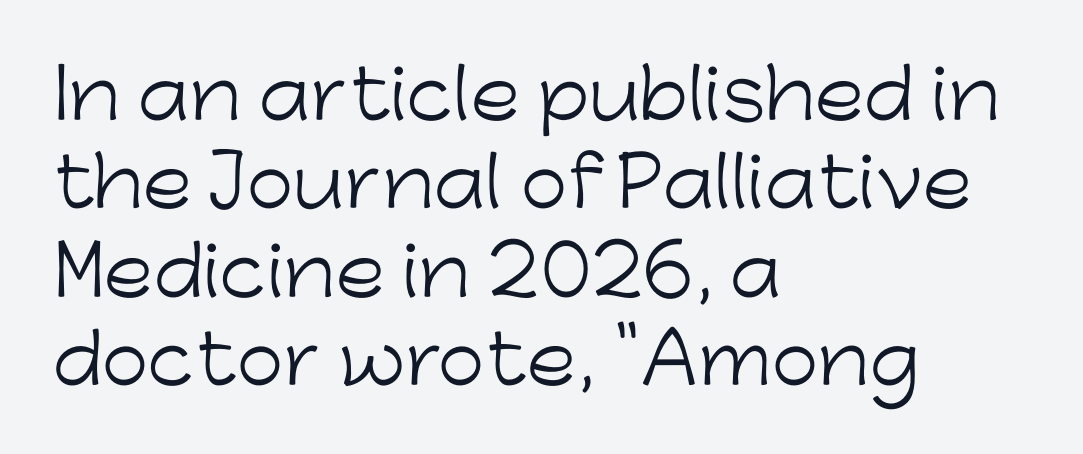
The lines are quadded left. Words appear dense and cohesive because spacing is normal. Character widths vary here, with narrow letters taking less room than wide ones. Vertical stems look standard width or narrower in stroke. Check under the words: just untouched page.
